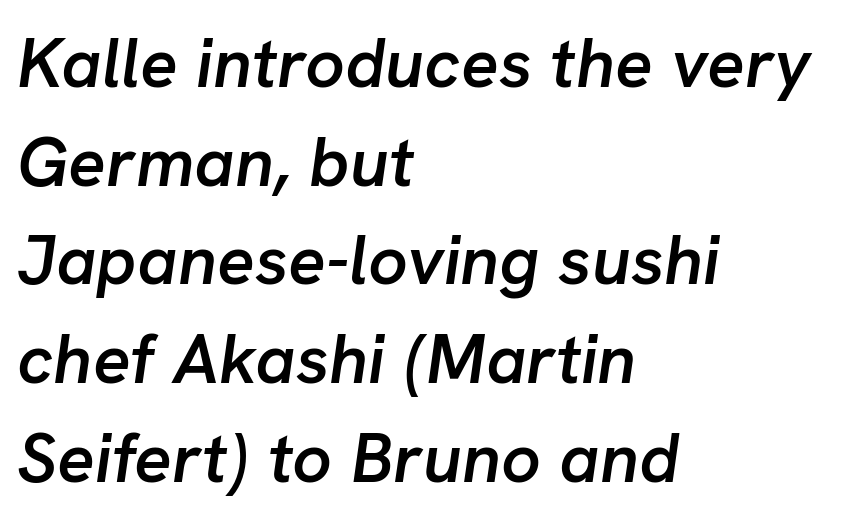
Beneath every word, the page is bare. One-word summary of the alignment: left. Words appear dense and cohesive because spacing is normal. Do the characters align in a grid? No, the font is proportional.
